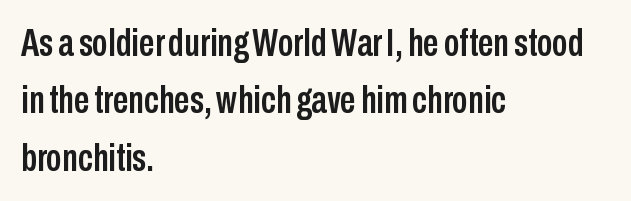
{"serif": "no", "italic": "no", "width": "condensed", "stroke_contrast": "low", "x_height": "medium", "monospaced": "no", "underline": "no", "align": "left", "line_spacing": "normal", "line_spacing_ratio": 1.47, "letter_spacing": "normal", "letter_spacing_em": 0.0, "glyph_px": 39}
